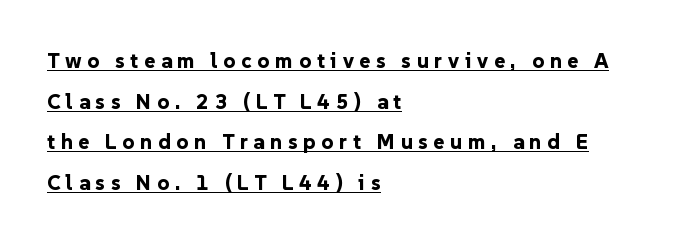
Q: Is the text bold? A: Yes.
Q: Is the text italic (slanted)? A: No, it is upright.
Q: Is the text underlined? A: Yes.
Q: How is the paragraph aligned? A: Left-aligned.
Q: Is the spacing between letters normal or unusually wide? A: Unusually wide.
Q: Is the spacing between lines tight, normal or loose? A: Loose.
